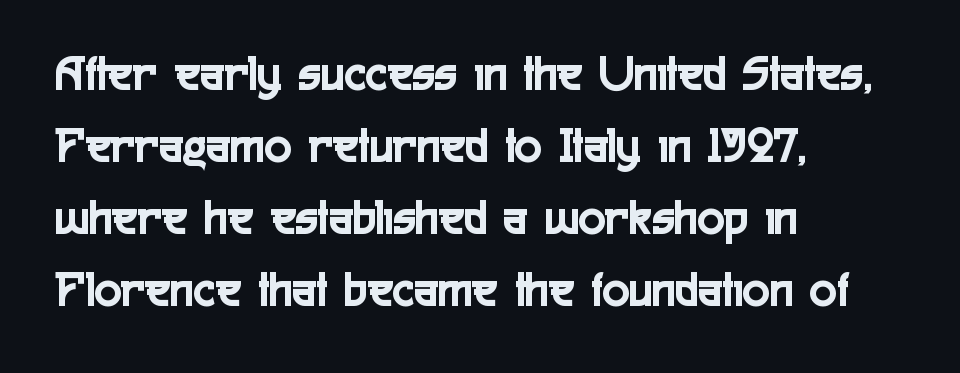
{"serif": "no", "italic": "no", "width": "condensed", "x_height": "medium", "monospaced": "no", "underline": "no", "align": "left", "line_spacing": "normal", "line_spacing_ratio": 1.41, "letter_spacing": "normal", "letter_spacing_em": 0.0, "glyph_px": 51}
